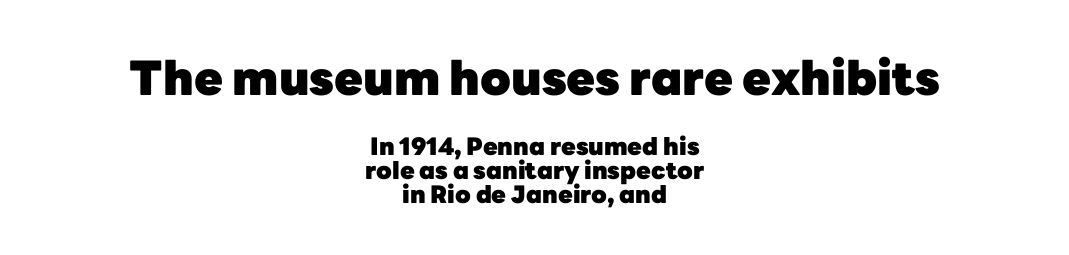
The image shows 47 px heavy sans-serif type, upright; set centered, tight line spacing (0.99x), normal letter spacing, not underlined; the first (top) block is 1.96x larger; low stroke contrast and a medium x-height.
